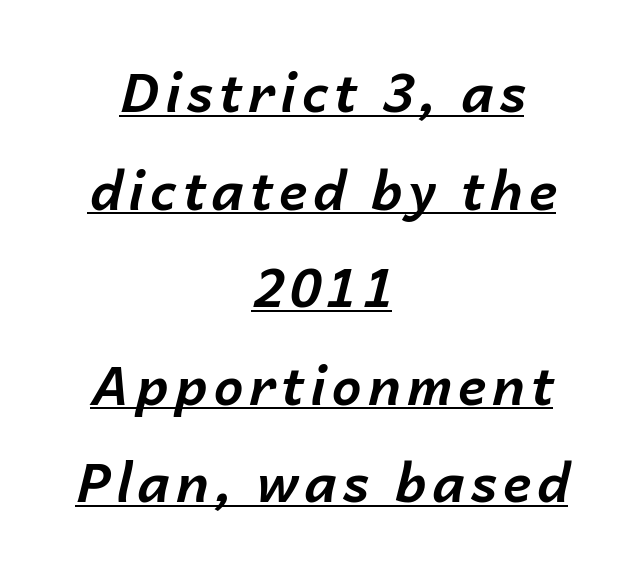
{"italic": "yes", "lean": "right", "slant_degrees": 14, "bold": "yes", "weight": "bold", "width": "normal", "stroke_contrast": "low", "x_height": "medium", "monospaced": "no", "underline": "yes", "align": "center", "line_spacing_ratio": 1.84, "glyph_px": 53}
